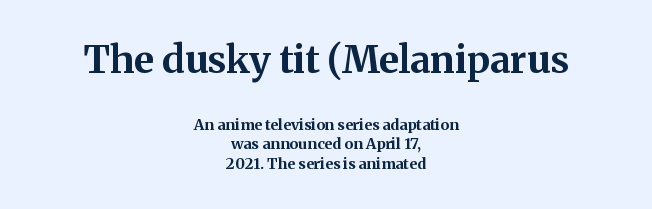
Q: Is the text bold? A: Yes.
Q: Is the text italic (slanted)? A: No, it is upright.
Q: Is the typeface a serif or a sans-serif typeface? A: Serif.
Q: Is the text underlined? A: No.
Q: How is the paragraph aligned? A: Centered.
Q: Is the spacing between letters normal or unusually wide? A: Normal.
Q: Is the spacing between lines tight, normal or loose? A: Normal.
Q: Which block of text is set in a larger size, the first (top) or the second (bottom)? A: The first (top) one.
Q: Width (condensed, normal, or wide)? A: Normal.
Q: Stroke contrast? A: Medium.
Q: x-height? A: Medium.
Q: Monospaced? A: No.
